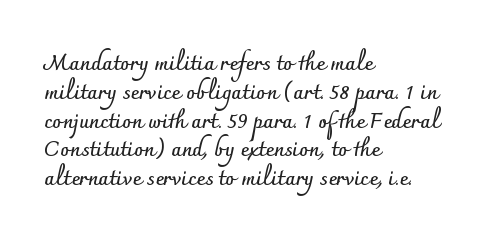
Leftover space on each line is placed entirely after the last word. The baseline area is clear. Tracking value appears to be zero — textbook default spacing. Is the type bold? Yes — the strokes are clearly thick and heavy.
